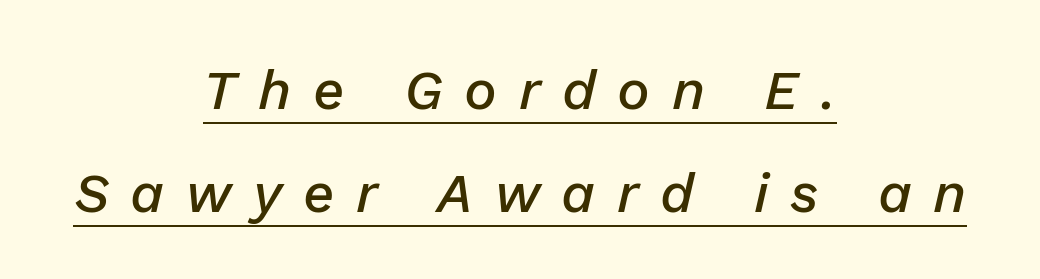
Casual observation: everything's sitting right in the middle. The face used here has a pronounced slope to its letters. You could only call the tracking loose — the letters float apart. A typesetter would call this proportional, since set widths differ per character. The passage shown is semibold, sitting just below true bold.
